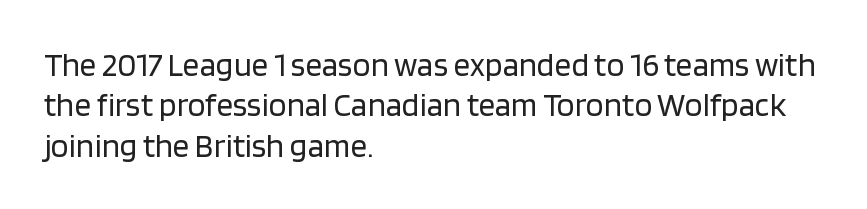
Line starts are locked; line ends wander. Serifs: no, the terminals of the letterforms are clean. Letters rest on an invisible, unmarked baseline. These lines keep a tight, regular rhythm from letter to letter. A typesetter would mark this as roman, not italic. Weight: in the light-to-regular range.
